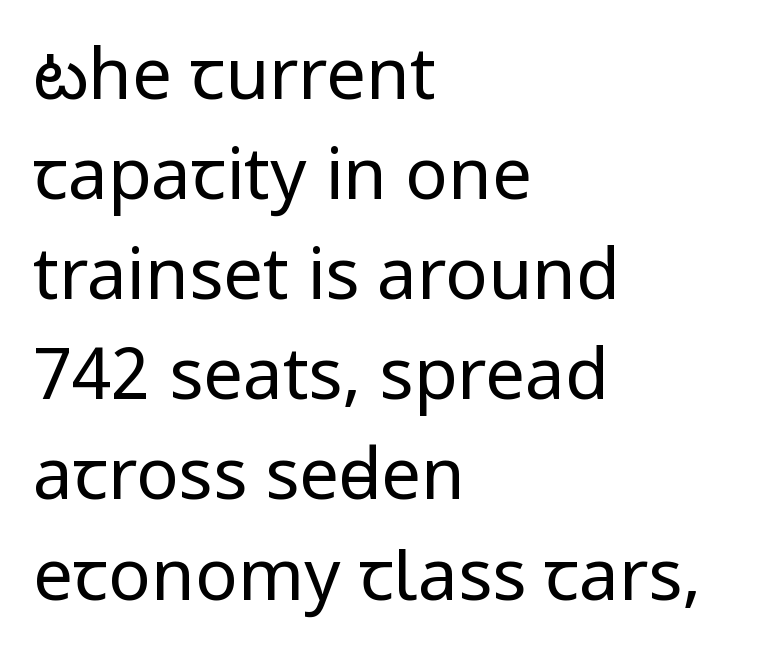
The image shows 71 px regular-weight, condensed sans-serif type, upright; set left-aligned, normal line spacing (1.41x), normal letter spacing, not underlined; low stroke contrast.
